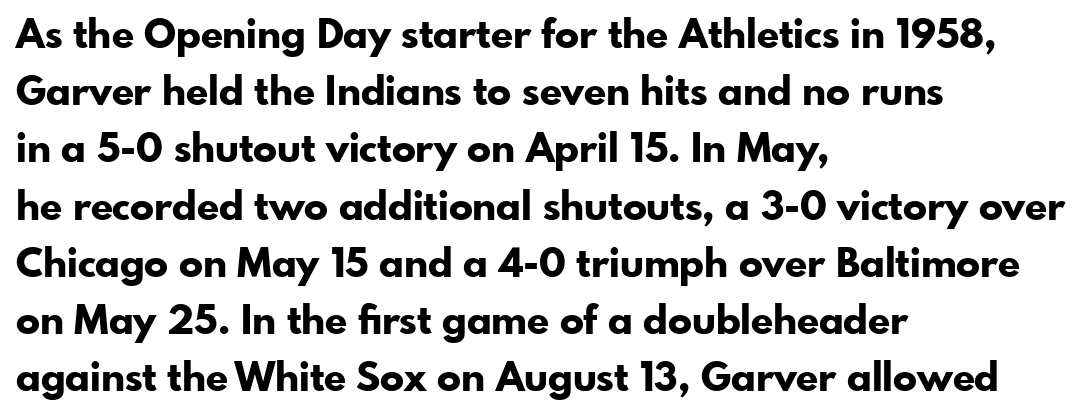
The passage shown is not underscored anywhere. The rendering uses natural spacing where letterforms have individual widths. How are the letters spaced? Ordinarily, with no added tracking. These lines were composed using upright roman letters.
